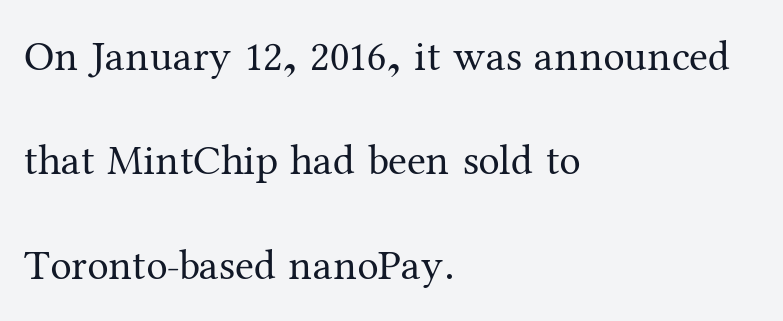
Q: Is the text bold? A: No.
Q: Is the text italic (slanted)? A: No, it is upright.
Q: Is the typeface a serif or a sans-serif typeface? A: Serif.
Q: Is the text underlined? A: No.
Q: How is the paragraph aligned? A: Left-aligned.
Q: Is the spacing between letters normal or unusually wide? A: Normal.
Q: Is the spacing between lines tight, normal or loose? A: Loose.
Q: Width (condensed, normal, or wide)? A: Normal.
Q: Stroke contrast? A: Medium.
Q: x-height? A: Medium.
Q: Monospaced? A: No.
